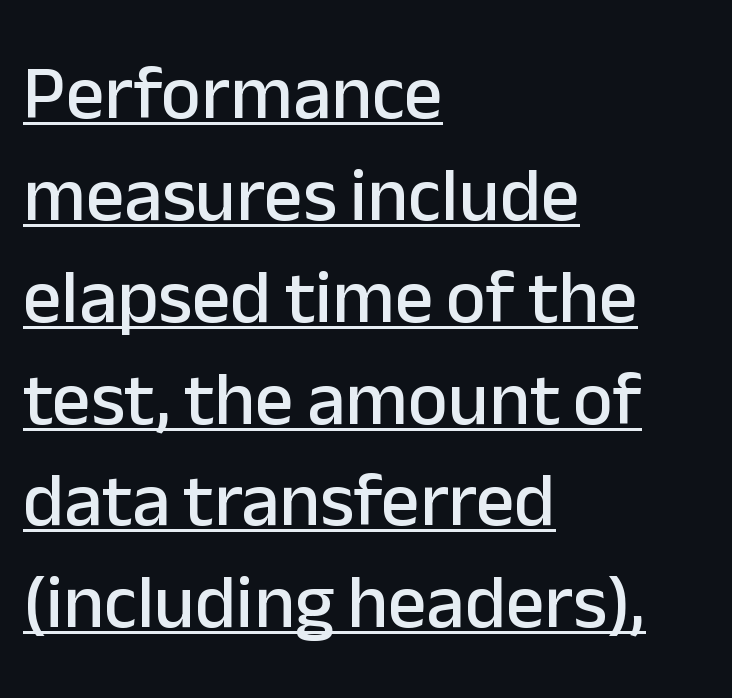
Q: Is the text italic (slanted)? A: No, it is upright.
Q: Is the typeface a serif or a sans-serif typeface? A: Sans-serif.
Q: Is the text underlined? A: Yes.
Q: How is the paragraph aligned? A: Left-aligned.
Q: Is the spacing between letters normal or unusually wide? A: Normal.
Q: Is the spacing between lines tight, normal or loose? A: Normal.
Q: Width (condensed, normal, or wide)? A: Normal.
Q: Stroke contrast? A: Low.
Q: x-height? A: Medium.
Q: Monospaced? A: No.
